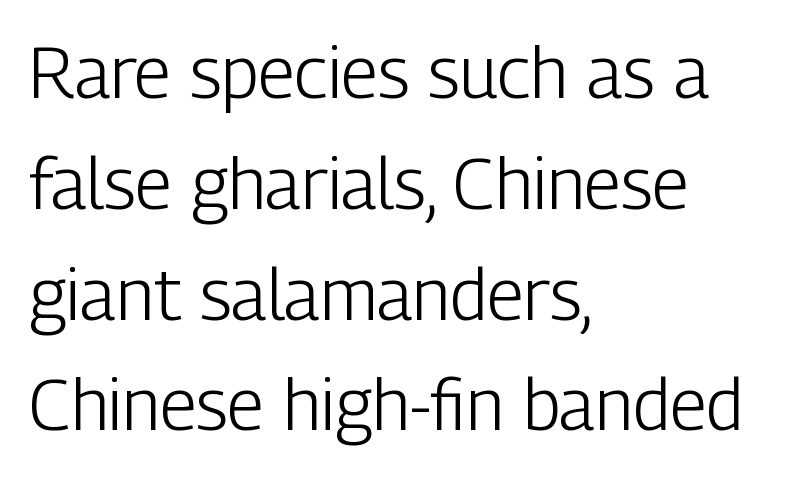
Q: Is the text bold? A: No.
Q: Is the text italic (slanted)? A: No, it is upright.
Q: Is the typeface a serif or a sans-serif typeface? A: Sans-serif.
Q: Is the text underlined? A: No.
Q: How is the paragraph aligned? A: Left-aligned.
Q: Is the spacing between letters normal or unusually wide? A: Normal.
Q: Is the spacing between lines tight, normal or loose? A: Normal.
Q: Width (condensed, normal, or wide)? A: Condensed.
Q: Stroke contrast? A: Low.
Q: x-height? A: Medium.
Q: Monospaced? A: No.
